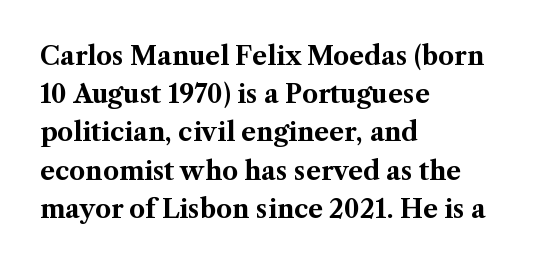
The image shows 25 px bold type, upright; set left-aligned, normal line spacing (1.53x), normal letter spacing, not underlined.
